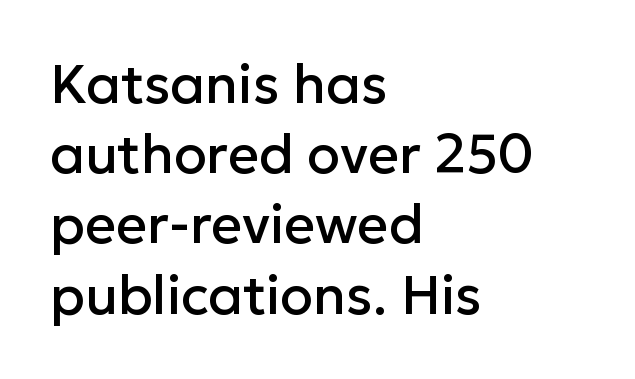
The ragged edge is on the right, which tells us the setting is flush left. Are there feet on the stems? There aren't — it's a sans. Here the designer chose a conventional face with non-uniform glyph widths. Honestly, the row spacing looks completely unremarkable. Do the letters lean? They stand straight.
